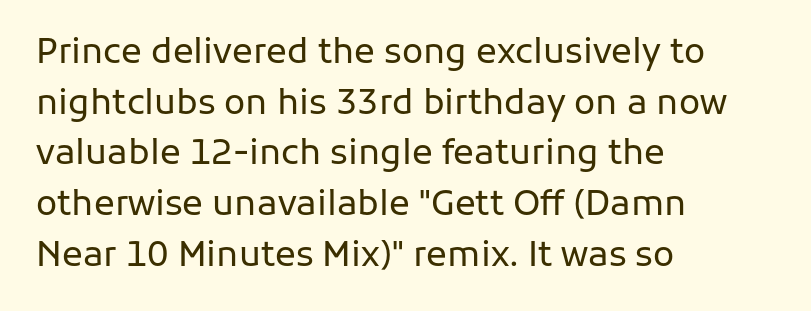
This sample uses an upright cut, with every glyph sitting square on the baseline. The strokes are not fattened; the text isn't bold. The words here are not underlined. Does the type have serifs? No, each stem ends abruptly.
